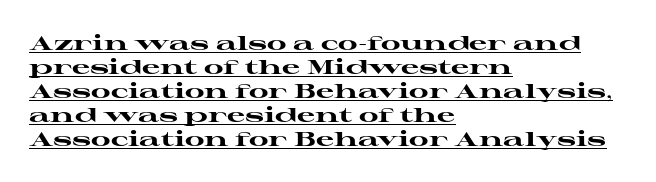
The lettering holds an erect, upright posture throughout. The paragraph has a hard left edge and a soft right edge. The font is running at its bold setting. A rule runs beneath these lines of type. The line texture is even and compact thanks to regular tracking.
